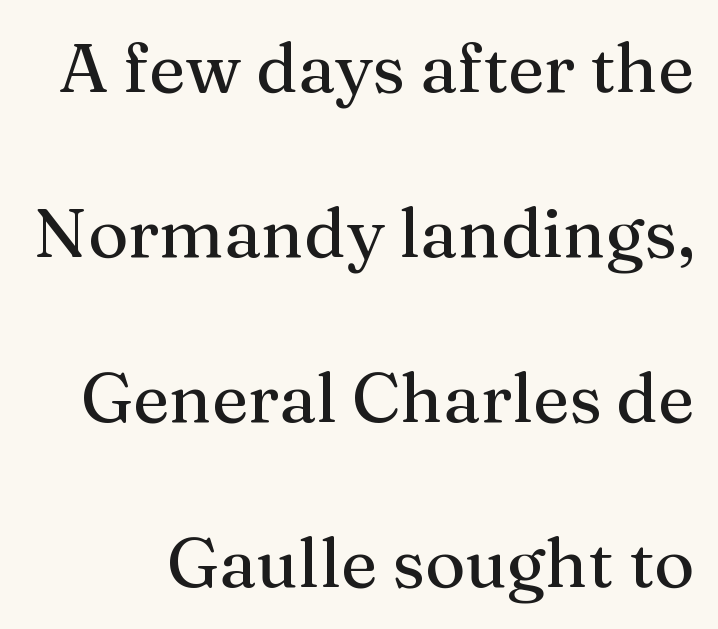
Q: Is the text italic (slanted)? A: No, it is upright.
Q: Is the typeface a serif or a sans-serif typeface? A: Serif.
Q: Is the text underlined? A: No.
Q: Is the spacing between letters normal or unusually wide? A: Normal.
Q: Is the spacing between lines tight, normal or loose? A: Loose.
Q: Width (condensed, normal, or wide)? A: Normal.
Q: Stroke contrast? A: Medium.
Q: x-height? A: Medium.
Q: Monospaced? A: No.
